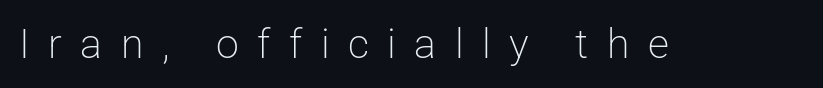
{"serif": "no", "italic": "no", "bold": "no", "weight": "light", "width": "normal", "stroke_contrast": "low", "x_height": "medium", "monospaced": "no", "underline": "no", "letter_spacing": "wide", "letter_spacing_em": 0.45, "glyph_px": 41}
